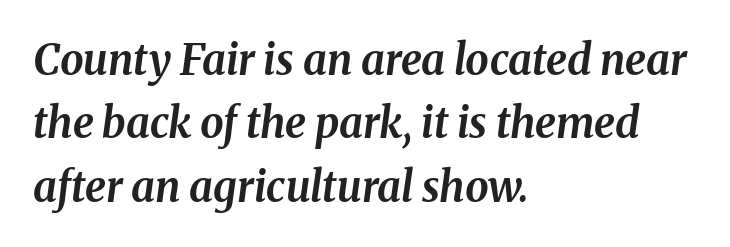
The image shows 42 px bold type, italic (leaning right); set left-aligned, normal line spacing (1.51x), normal letter spacing, not underlined; medium stroke contrast and a medium x-height.
